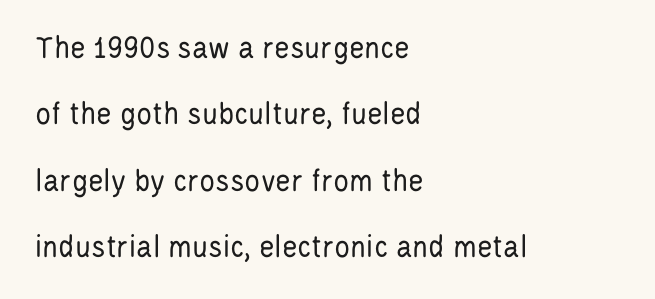
{"serif": "no", "italic": "no", "bold": "no", "weight": "regular", "width": "condensed", "stroke_contrast": "low", "x_height": "large", "monospaced": "no", "underline": "no", "align": "left", "line_spacing": "loose", "line_spacing_ratio": 2.01, "letter_spacing": "normal", "letter_spacing_em": 0.0, "glyph_px": 33}
